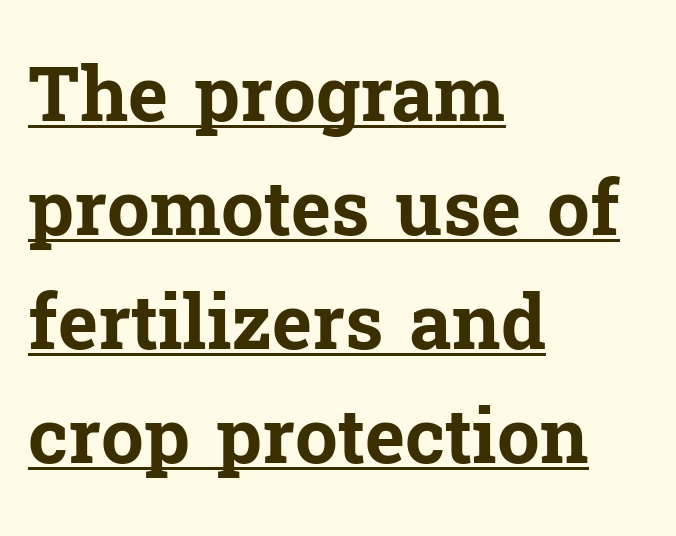
{"serif": "yes", "italic": "no", "bold": "yes", "weight": "bold", "width": "normal", "stroke_contrast": "low", "x_height": "medium", "monospaced": "no", "underline": "yes", "align": "left", "line_spacing": "normal", "line_spacing_ratio": 1.5, "letter_spacing": "normal", "letter_spacing_em": 0.0, "glyph_px": 76}
